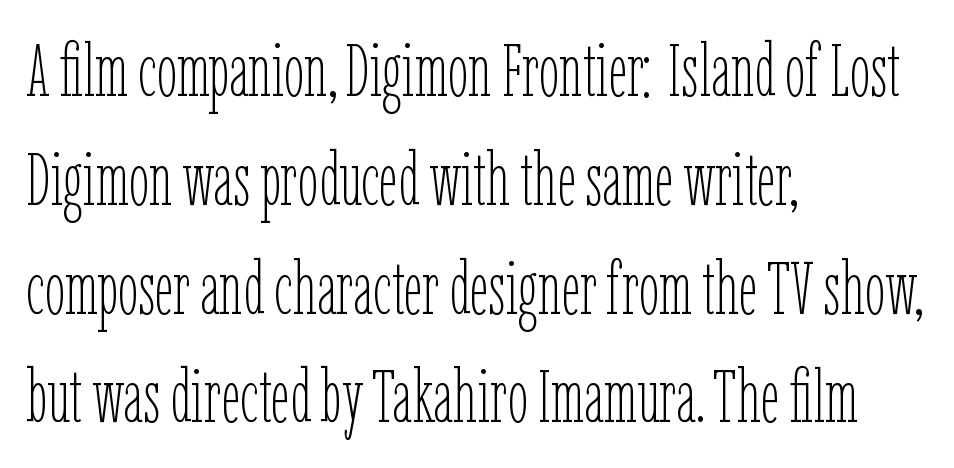
The image shows 73 px thin, condensed type, upright; set left-aligned, normal line spacing (1.49x), normal letter spacing, not underlined; low stroke contrast and a medium x-height.
